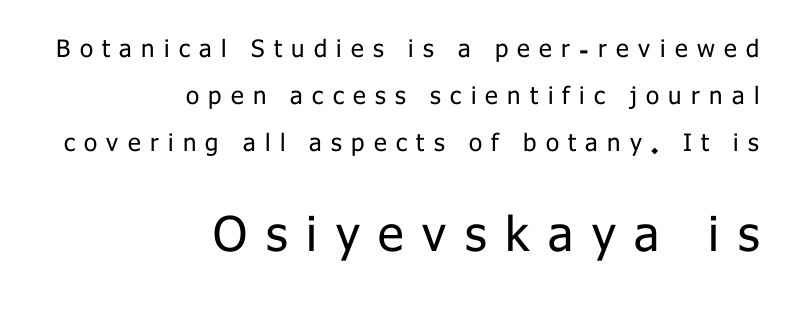
{"serif": "no", "italic": "no", "bold": "no", "weight": "regular", "width": "normal", "stroke_contrast": "low", "x_height": "medium", "monospaced": "no", "underline": "no", "align": "right", "line_spacing": "loose", "line_spacing_ratio": 1.95, "letter_spacing": "wide", "letter_spacing_em": 0.39, "larger_block": "second", "size_ratio": 2.0, "glyph_px": 48}
